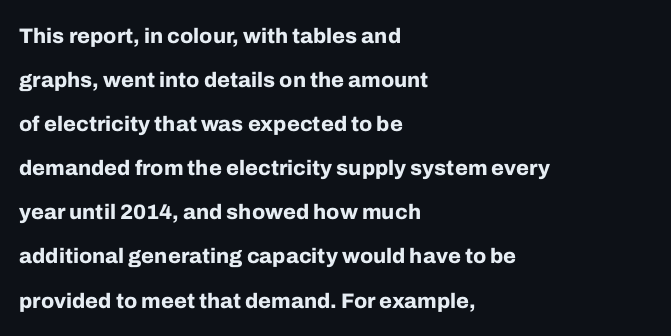
{"italic": "no", "bold": "yes", "underline": "no", "align": "left", "line_spacing": "loose", "line_spacing_ratio": 2.1, "letter_spacing": "normal", "letter_spacing_em": 0.0, "glyph_px": 21}
